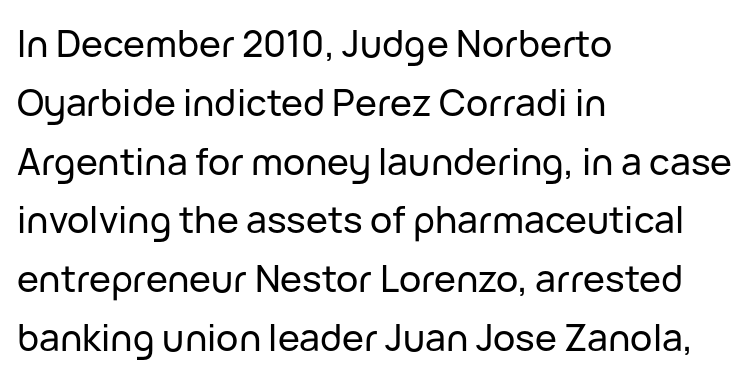
{"serif": "no", "italic": "no", "width": "normal", "stroke_contrast": "low", "x_height": "medium", "monospaced": "no", "underline": "no", "align": "left", "line_spacing": "normal", "line_spacing_ratio": 1.59, "letter_spacing": "normal", "letter_spacing_em": 0.0, "glyph_px": 37}
